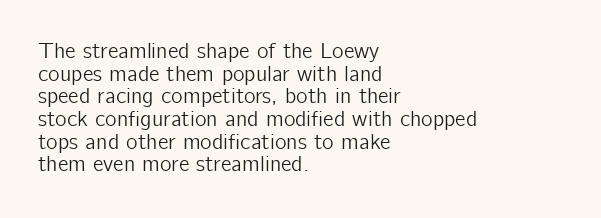
Q: Is the text italic (slanted)? A: No, it is upright.
Q: Is the text underlined? A: No.
Q: How is the paragraph aligned? A: Left-aligned.
Q: Is the spacing between letters normal or unusually wide? A: Normal.
Q: Is the spacing between lines tight, normal or loose? A: Tight.
